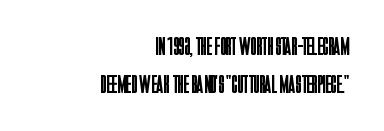
Q: Is the text bold? A: No.
Q: Is the text italic (slanted)? A: No, it is upright.
Q: Is the text underlined? A: No.
Q: How is the paragraph aligned? A: Right-aligned.
Q: Is the spacing between letters normal or unusually wide? A: Normal.
Q: Is the spacing between lines tight, normal or loose? A: Normal.
